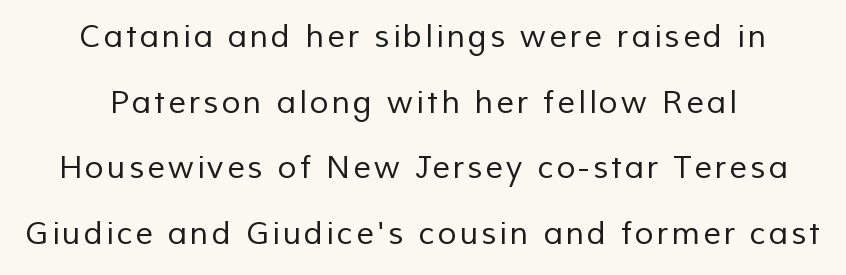
The image shows 31 px regular-weight sans-serif type; set centered, loose line spacing (2.12x), not underlined; low stroke contrast and a medium x-height.
